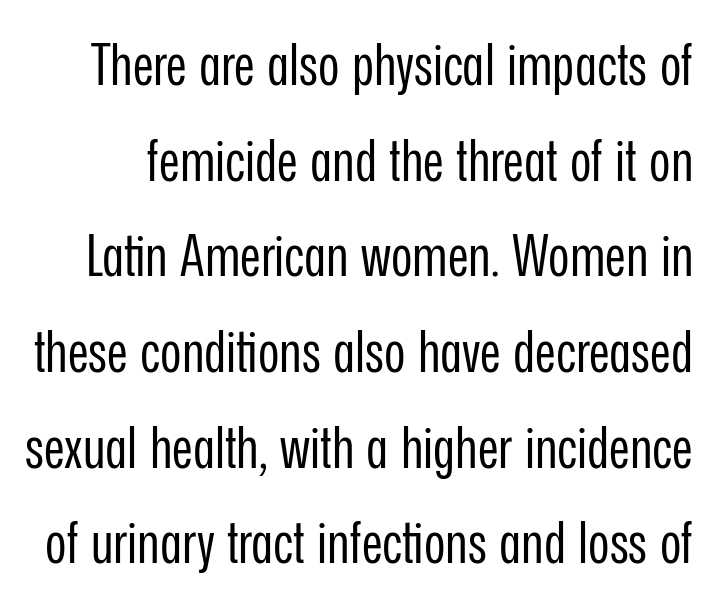
The image shows 58 px regular-weight, condensed sans-serif type, upright; set normal line spacing (1.65x), normal letter spacing, not underlined; low stroke contrast and a medium x-height.
